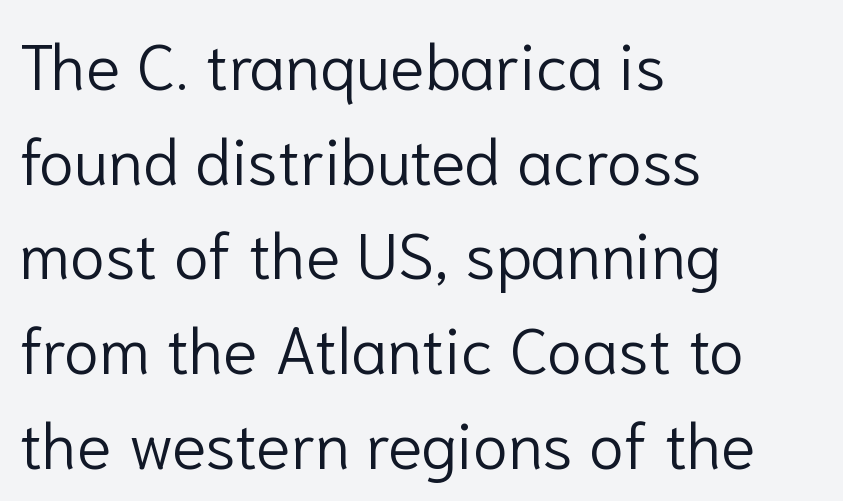
Q: Is the text bold? A: No.
Q: Is the text italic (slanted)? A: No, it is upright.
Q: Is the typeface a serif or a sans-serif typeface? A: Sans-serif.
Q: Is the text underlined? A: No.
Q: How is the paragraph aligned? A: Left-aligned.
Q: Is the spacing between letters normal or unusually wide? A: Normal.
Q: Is the spacing between lines tight, normal or loose? A: Normal.
Q: Width (condensed, normal, or wide)? A: Normal.
Q: Stroke contrast? A: Low.
Q: x-height? A: Medium.
Q: Monospaced? A: No.
